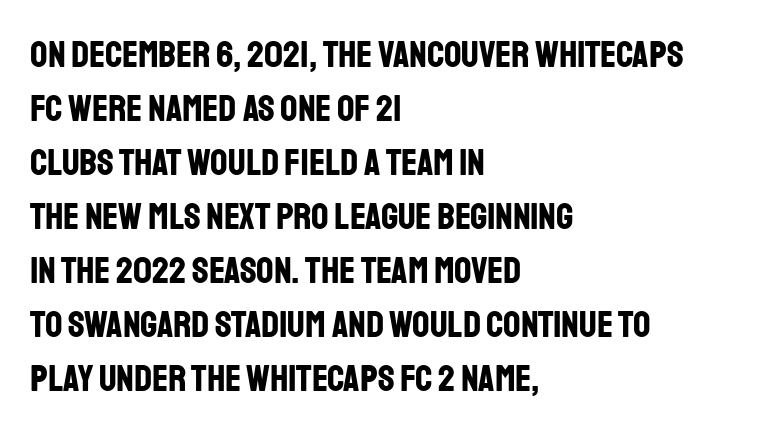
The image shows 38 px bold, condensed sans-serif type, upright; set left-aligned, normal line spacing (1.42x), normal letter spacing, not underlined; low stroke contrast and a large x-height.
